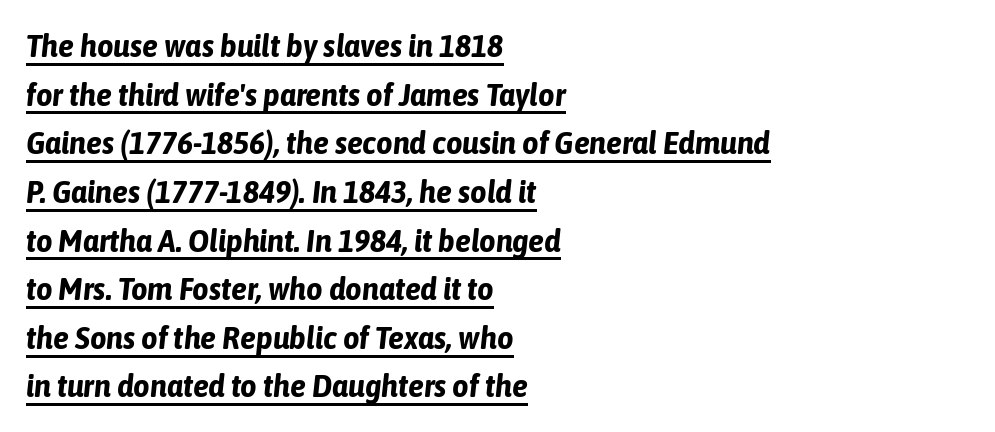
The image shows 32 px bold, condensed type, italic (leaning right); set left-aligned, normal line spacing (1.52x), normal letter spacing, underlined; low stroke contrast and a medium x-height.
